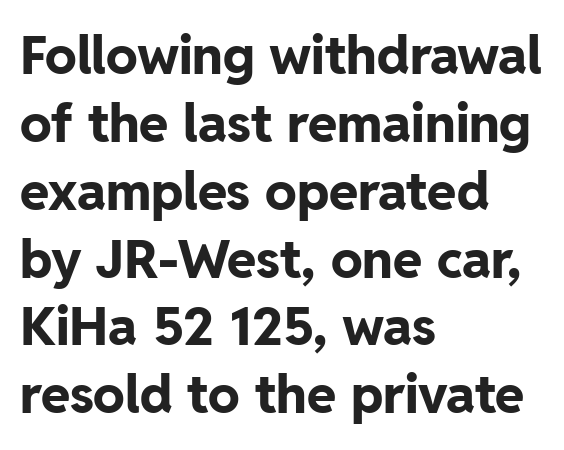
Q: Is the text bold? A: Yes.
Q: Is the text italic (slanted)? A: No, it is upright.
Q: Is the typeface a serif or a sans-serif typeface? A: Sans-serif.
Q: Is the text underlined? A: No.
Q: How is the paragraph aligned? A: Left-aligned.
Q: Is the spacing between letters normal or unusually wide? A: Normal.
Q: Is the spacing between lines tight, normal or loose? A: Normal.
Q: Width (condensed, normal, or wide)? A: Normal.
Q: Stroke contrast? A: Low.
Q: x-height? A: Medium.
Q: Monospaced? A: No.
